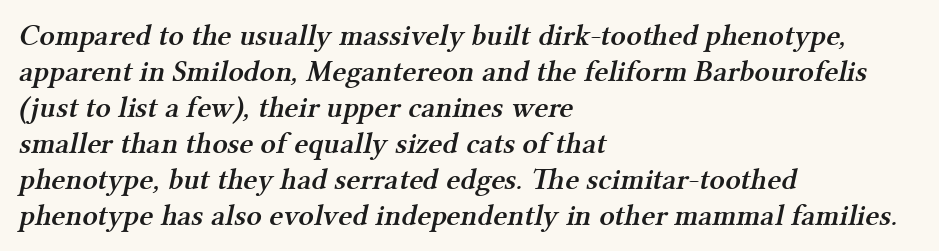
{"serif": "yes", "bold": "semi", "weight": "semibold", "width": "normal", "stroke_contrast": "medium", "x_height": "medium", "monospaced": "no", "underline": "no", "align": "left", "line_spacing_ratio": 1.2, "letter_spacing": "normal", "letter_spacing_em": 0.0, "glyph_px": 30}
